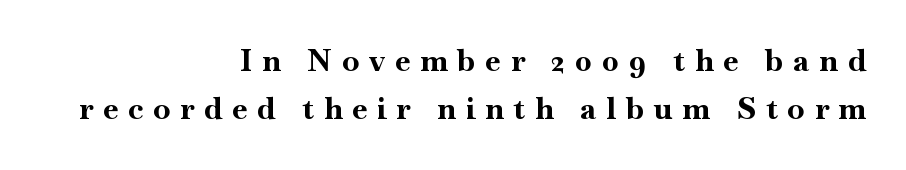
{"serif": "yes", "italic": "no", "bold": "yes", "weight": "bold", "width": "normal", "stroke_contrast": "high", "x_height": "small", "monospaced": "no", "underline": "no", "align": "right", "line_spacing": "normal", "line_spacing_ratio": 1.55, "letter_spacing": "wide", "letter_spacing_em": 0.32, "glyph_px": 31}
